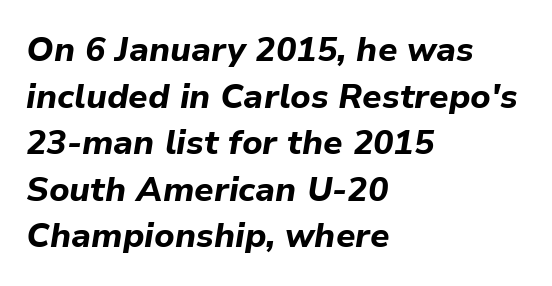
{"italic": "yes", "lean": "right", "slant_degrees": 9, "bold": "yes", "weight": "bold", "width": "normal", "stroke_contrast": "low", "x_height": "medium", "monospaced": "no", "underline": "no", "align": "left", "line_spacing": "normal", "line_spacing_ratio": 1.37, "letter_spacing": "normal", "letter_spacing_em": 0.0, "glyph_px": 34}
